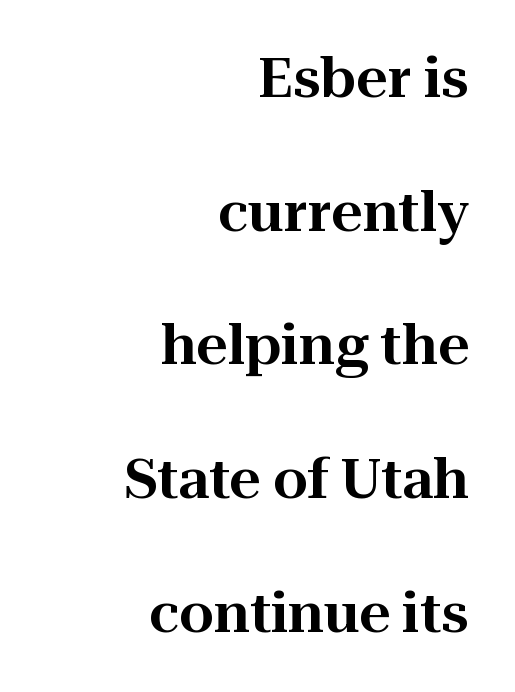
{"serif": "yes", "italic": "no", "width": "normal", "stroke_contrast": "high", "x_height": "medium", "monospaced": "no", "underline": "no", "align": "right", "line_spacing": "loose", "line_spacing_ratio": 2.43, "letter_spacing": "normal", "letter_spacing_em": 0.0, "glyph_px": 55}
